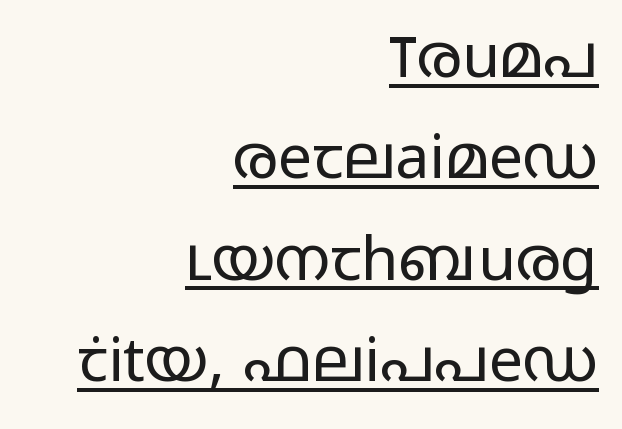
{"serif": "no", "italic": "no", "bold": "no", "weight": "regular", "width": "wide", "stroke_contrast": "low", "x_height": "medium", "monospaced": "no", "underline": "yes", "align": "right", "line_spacing": "normal", "line_spacing_ratio": 1.66, "letter_spacing": "normal", "letter_spacing_em": 0.0, "glyph_px": 61}
